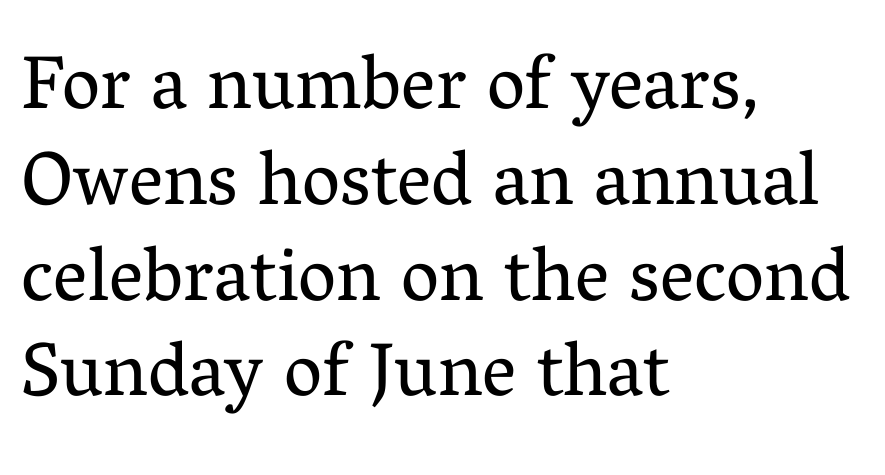
The image shows 76 px regular-weight serif type, upright; set left-aligned, normal line spacing (1.26x), normal letter spacing, not underlined; medium stroke contrast and a medium x-height.
